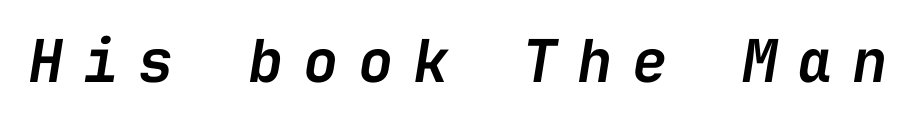
The image shows 59 px semibold type, italic (leaning right), monospaced; set unusually wide letter spacing (+0.33 em), not underlined; low stroke contrast and a medium x-height.
